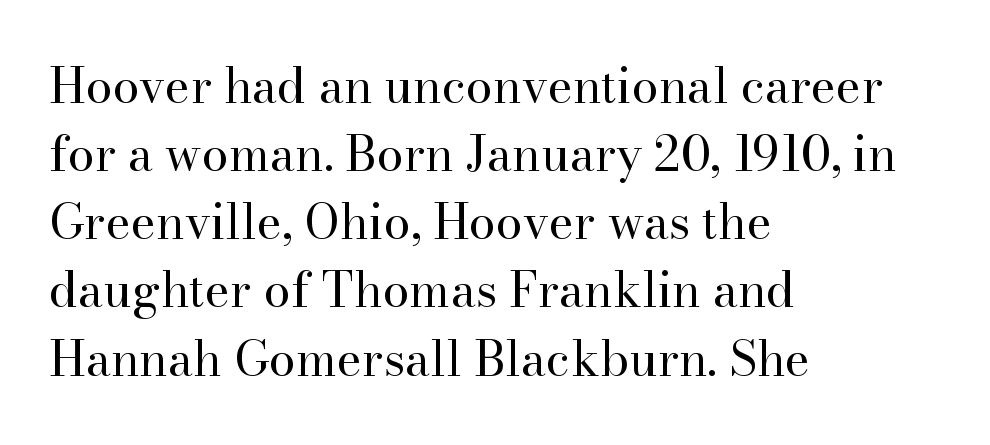
{"serif": "yes", "italic": "no", "bold": "no", "weight": "regular", "width": "normal", "stroke_contrast": "high", "x_height": "small", "monospaced": "no", "underline": "no", "align": "left", "line_spacing": "normal", "line_spacing_ratio": 1.42, "letter_spacing": "normal", "letter_spacing_em": 0.0, "glyph_px": 48}
